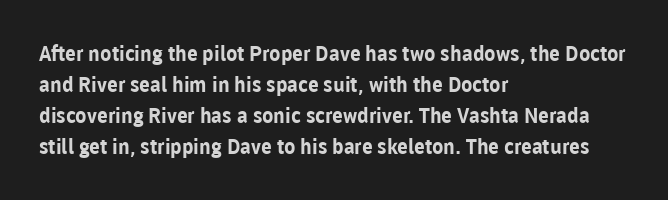
Q: Is the text bold? A: Yes.
Q: Is the text italic (slanted)? A: No, it is upright.
Q: Is the text underlined? A: No.
Q: How is the paragraph aligned? A: Left-aligned.
Q: Is the spacing between letters normal or unusually wide? A: Normal.
Q: Is the spacing between lines tight, normal or loose? A: Normal.
